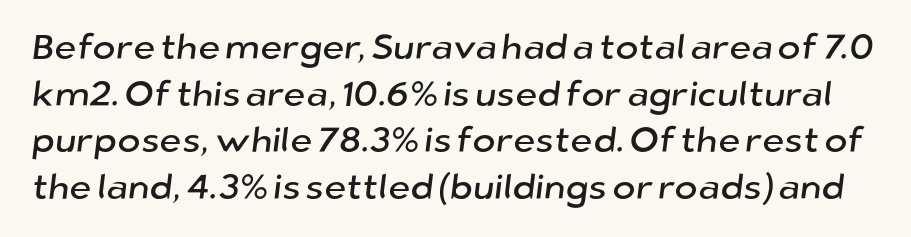
The image shows 35 px sans-serif type; set normal line spacing (1.33x), normal letter spacing, not underlined; low stroke contrast and a medium x-height.
